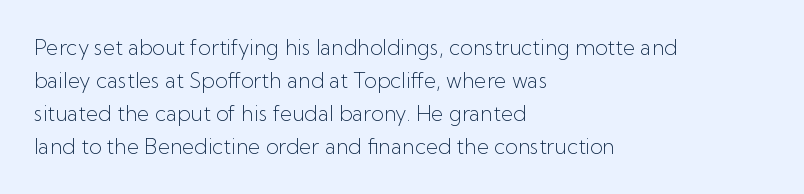
Q: Is the text bold? A: No.
Q: Is the text italic (slanted)? A: No, it is upright.
Q: Is the text underlined? A: No.
Q: How is the paragraph aligned? A: Left-aligned.
Q: Is the spacing between letters normal or unusually wide? A: Normal.
Q: Is the spacing between lines tight, normal or loose? A: Normal.
